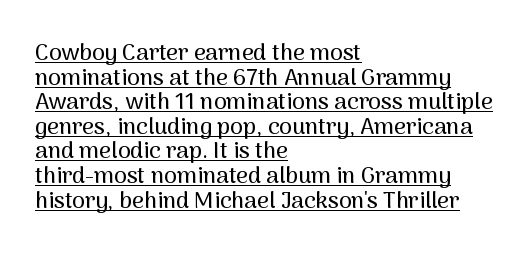
This block would grow much taller if given ordinary leading; it's compressed now. Honestly, the letter spacing is just normal — you wouldn't notice it. The passage shown is underscored from start to finish. One-word summary of the alignment: left. Italic? Not at all — the glyphs are vertical.
